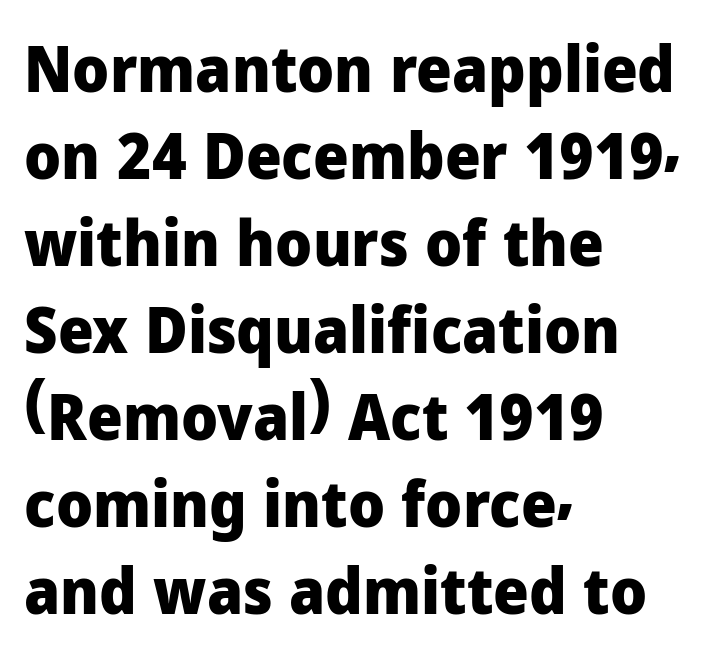
Q: Is the text bold? A: Yes.
Q: Is the text italic (slanted)? A: No, it is upright.
Q: Is the typeface a serif or a sans-serif typeface? A: Sans-serif.
Q: Is the text underlined? A: No.
Q: How is the paragraph aligned? A: Left-aligned.
Q: Is the spacing between letters normal or unusually wide? A: Normal.
Q: Is the spacing between lines tight, normal or loose? A: Normal.
Q: Width (condensed, normal, or wide)? A: Normal.
Q: Stroke contrast? A: Low.
Q: x-height? A: Medium.
Q: Monospaced? A: No.
